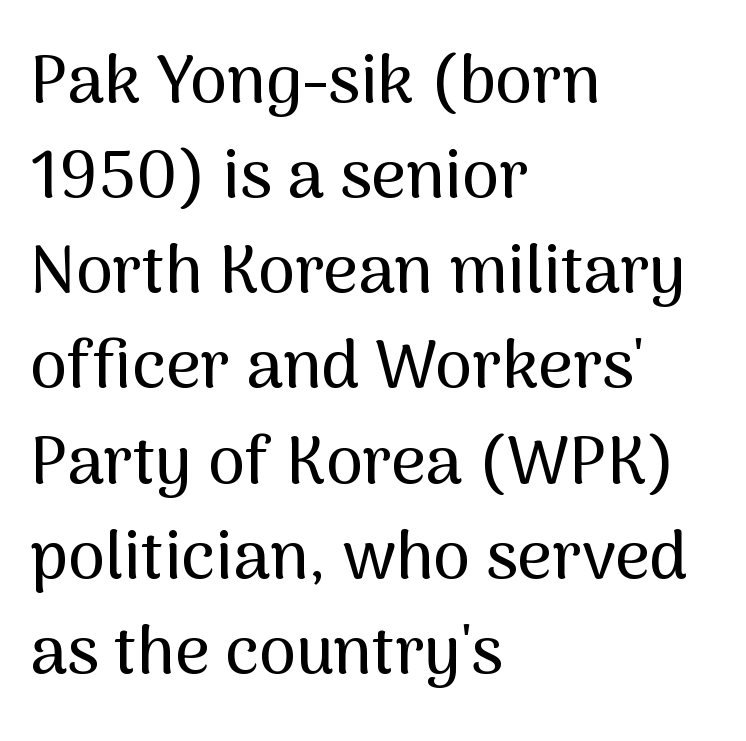
When letters stand straight like this, we call the style roman or upright. Is this a fixed-width face? No — the glyphs have proportional, varying widths. Typeset ragged right — the left edge is the straight one. The face used here is a sans, in the tradition of grotesques and geometrics. Any mark beneath the type? The region is blank.
